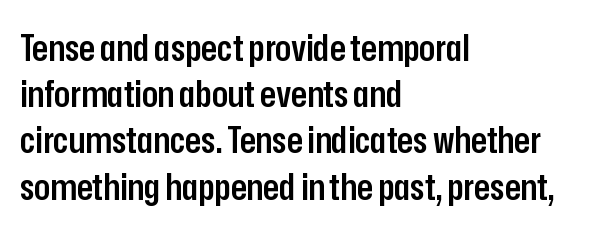
Serif or sans? Sans — the stroke terminals are bare. Line spacing here is normal. A roman cut, with each character standing at attention. Strokes here are thickened, but only to semibold level.
